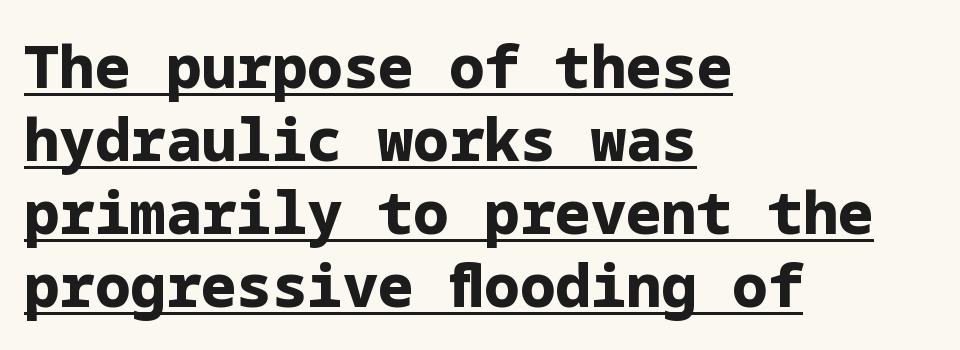
The lines in this sample share a left origin and differ only in where they stop. Posture: vertical. This is sans-serif lettering, the kind often seen on screens and signage. This is heavy type, rendered in bold.
